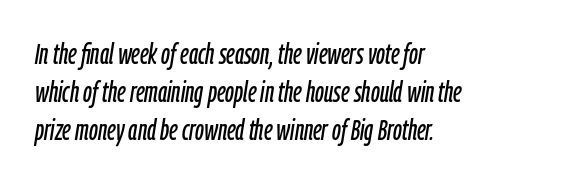
{"italic": "yes", "lean": "right", "slant_degrees": 9, "width": "condensed", "stroke_contrast": "low", "x_height": "medium", "monospaced": "no", "underline": "no", "align": "left", "line_spacing": "normal", "line_spacing_ratio": 1.31, "letter_spacing": "normal", "letter_spacing_em": 0.0, "glyph_px": 29}
